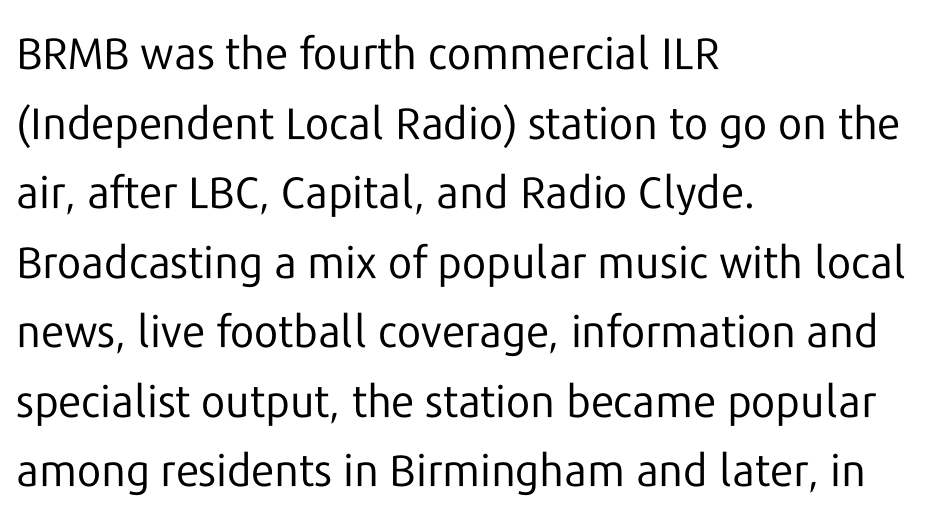
Q: Is the text bold? A: No.
Q: Is the text italic (slanted)? A: No, it is upright.
Q: Is the typeface a serif or a sans-serif typeface? A: Sans-serif.
Q: Is the text underlined? A: No.
Q: How is the paragraph aligned? A: Left-aligned.
Q: Is the spacing between letters normal or unusually wide? A: Normal.
Q: Is the spacing between lines tight, normal or loose? A: Normal.
Q: Width (condensed, normal, or wide)? A: Normal.
Q: Stroke contrast? A: Low.
Q: x-height? A: Medium.
Q: Monospaced? A: No.
